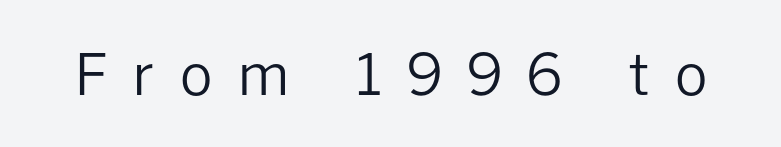
Q: Is the text bold? A: No.
Q: Is the text italic (slanted)? A: No, it is upright.
Q: Is the typeface a serif or a sans-serif typeface? A: Sans-serif.
Q: Is the text underlined? A: No.
Q: Is the spacing between letters normal or unusually wide? A: Unusually wide.
Q: Width (condensed, normal, or wide)? A: Normal.
Q: Stroke contrast? A: Low.
Q: x-height? A: Medium.
Q: Monospaced? A: No.
